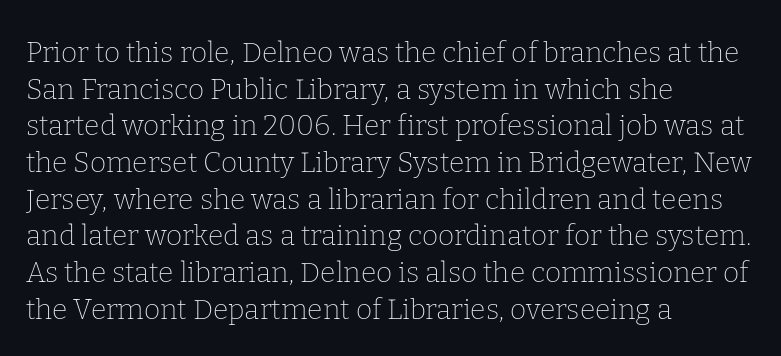
The image shows 28 px thin serif type, upright; set left-aligned, normal line spacing (1.31x), normal letter spacing, not underlined; low stroke contrast and a medium x-height.
